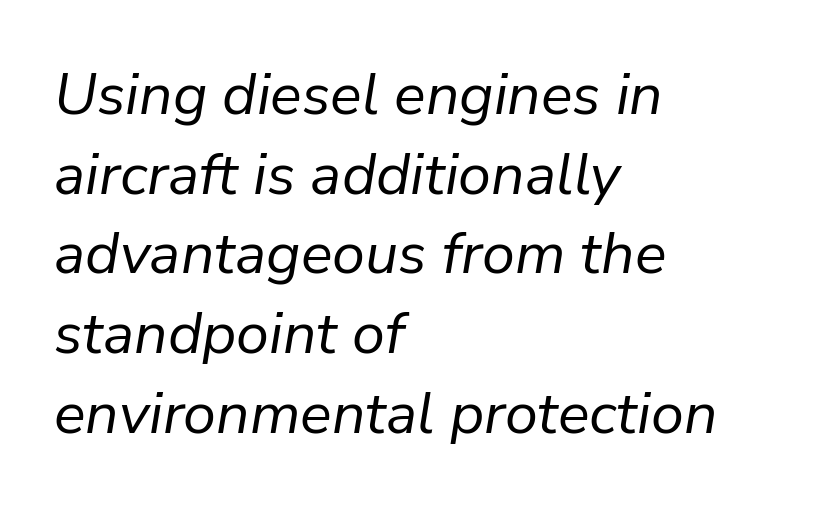
The image shows 59 px regular-weight type, italic (leaning right); set left-aligned, normal line spacing (1.35x), normal letter spacing, not underlined; low stroke contrast and a medium x-height.
